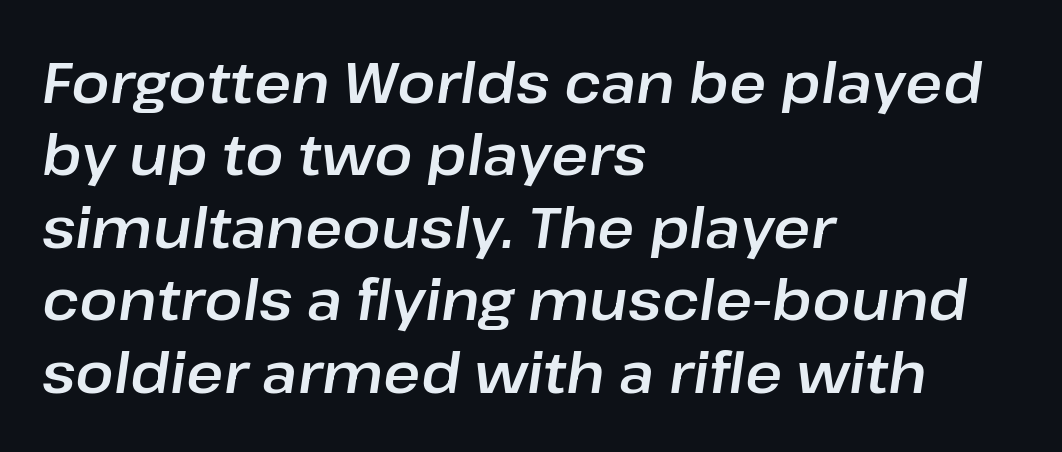
Does the copy run flush right? No — it runs flush left. Think of a printed novel: that variable character pitch is what you see here. Vertical spacing — default. Rule under the text: the space is simply empty. This sample uses an oblique cut, with every glyph tilted off the vertical. There is no visible air inserted between adjacent glyphs.
